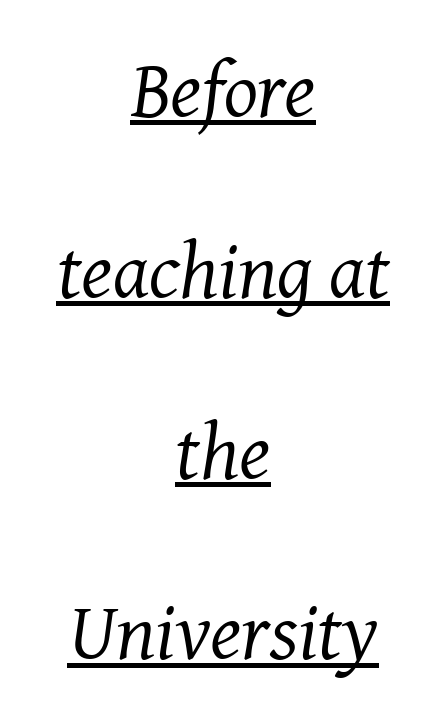
Q: Is the text bold? A: No.
Q: Is the text italic (slanted)? A: Yes, it leans right by about 7 degrees.
Q: Is the typeface a serif or a sans-serif typeface? A: Serif.
Q: Is the text underlined? A: Yes.
Q: How is the paragraph aligned? A: Centered.
Q: Is the spacing between letters normal or unusually wide? A: Normal.
Q: Is the spacing between lines tight, normal or loose? A: Loose.
Q: Width (condensed, normal, or wide)? A: Normal.
Q: Stroke contrast? A: Medium.
Q: x-height? A: Medium.
Q: Monospaced? A: No.
